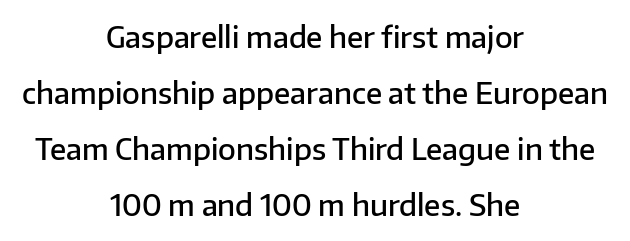
Q: Is the text bold? A: Semi-bold.
Q: Is the text italic (slanted)? A: No, it is upright.
Q: Is the typeface a serif or a sans-serif typeface? A: Sans-serif.
Q: Is the text underlined? A: No.
Q: How is the paragraph aligned? A: Centered.
Q: Is the spacing between letters normal or unusually wide? A: Normal.
Q: Is the spacing between lines tight, normal or loose? A: Loose.
Q: Width (condensed, normal, or wide)? A: Normal.
Q: Stroke contrast? A: Low.
Q: x-height? A: Medium.
Q: Monospaced? A: No.
